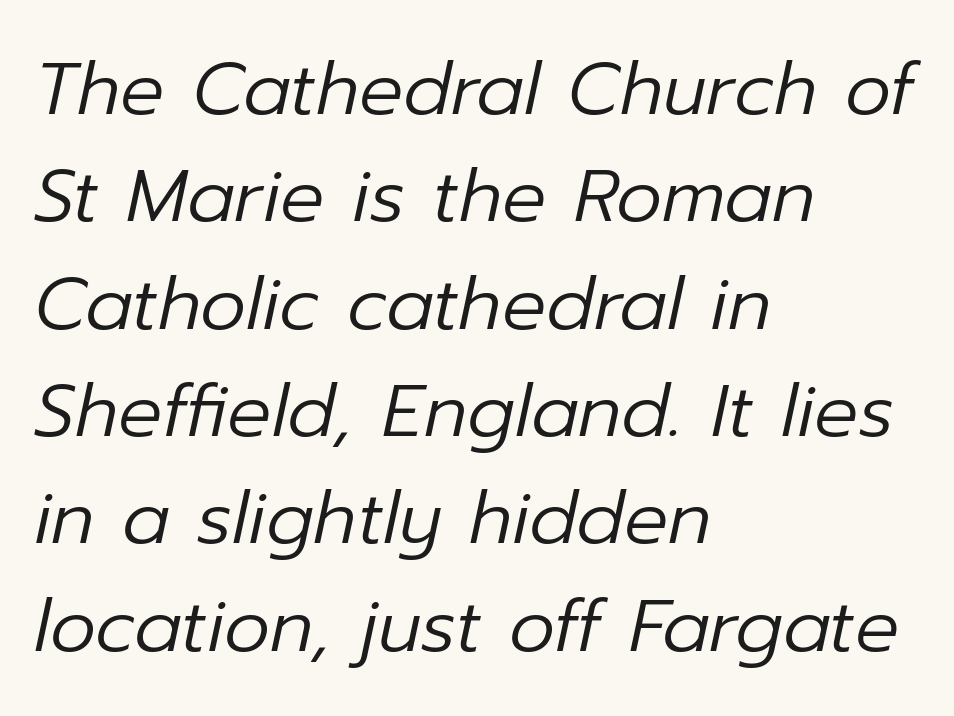
Q: Is the text bold? A: No.
Q: Is the text italic (slanted)? A: Yes, it leans right by about 12 degrees.
Q: Is the text underlined? A: No.
Q: How is the paragraph aligned? A: Left-aligned.
Q: Is the spacing between letters normal or unusually wide? A: Normal.
Q: Is the spacing between lines tight, normal or loose? A: Normal.
Q: Width (condensed, normal, or wide)? A: Normal.
Q: Stroke contrast? A: Low.
Q: x-height? A: Medium.
Q: Monospaced? A: No.
